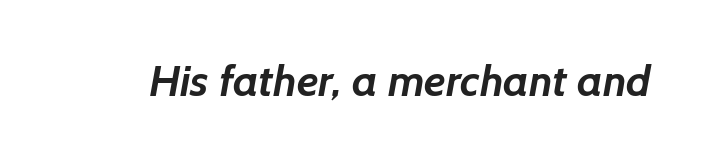
The image shows 44 px semibold sans-serif type; set normal letter spacing, not underlined; low stroke contrast and a medium x-height.
